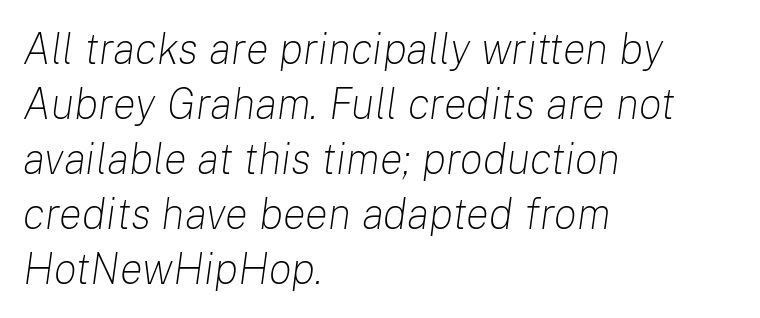
The lines are quadded left. The axis of the letterforms is tilted away from vertical. Proportional: the letters do not fall into vertical columns. These lines sit exactly where default settings would place them. Each row of text sits above clean, open space.
